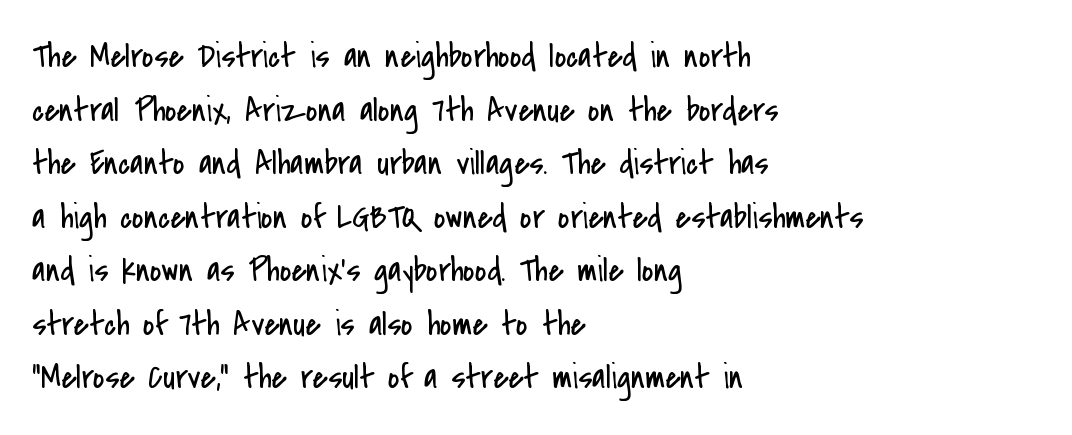
Heft: none added — not bold. Honestly, there is no underline to notice here at all. The type is set solid horizontally, with unmodified tracking. The passage shown is typed in a proportional face where columns would drift. The paragraph has a hard left edge and a soft right edge.
